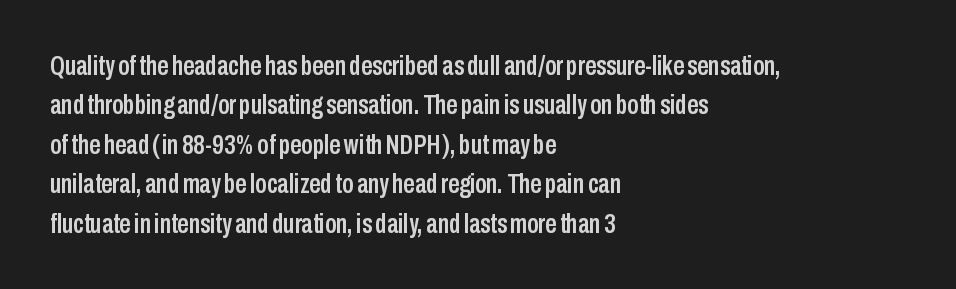
Line spacing here is normal. Every character sits straight up, as roman type does. The rendering shows plain stroke endings on the letterforms — a sans-serif design. The passage shown is not underscored anywhere. Compared with a centered layout, this one pins lines to the left instead. You could call the tracking neutral — neither tight nor loose.
